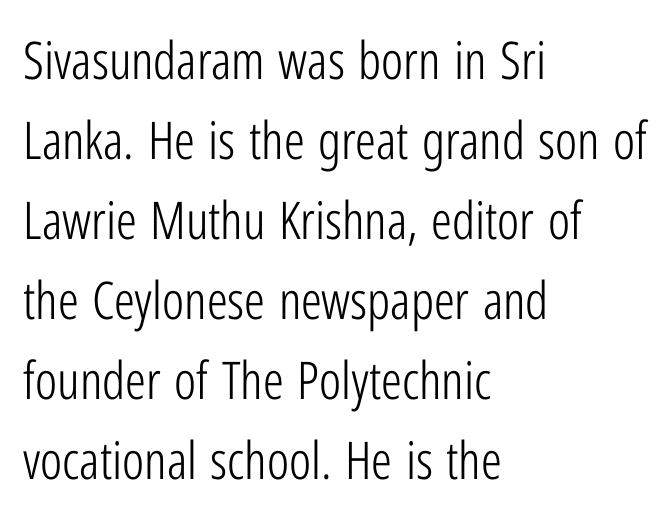
Check under the words: just untouched page. Line beginnings align vertically; line endings do not. Observe the ordinary spacing: letters are neighbours, not strangers. Regarding leading, the lines here are spaced in the standard way.
